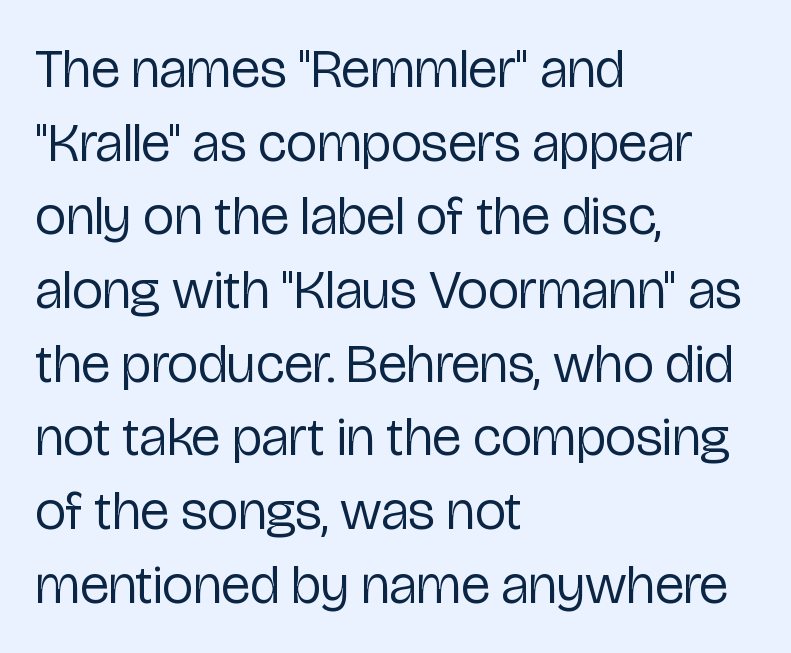
Does the type have serifs? No, each stem ends abruptly. Glyph-to-glyph distance matches everyday printed text. Has an underline been added? It has not. The letters advance in unequal steps, a hallmark of proportional type. Whoever set this chose a conventional vertical rhythm.
